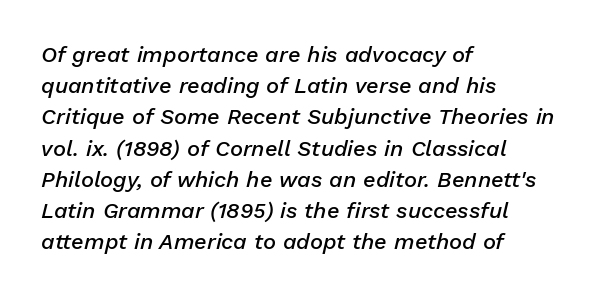
The image shows 22 px text type, italic (leaning right); set left-aligned, normal line spacing (1.42x), normal letter spacing, not underlined.
